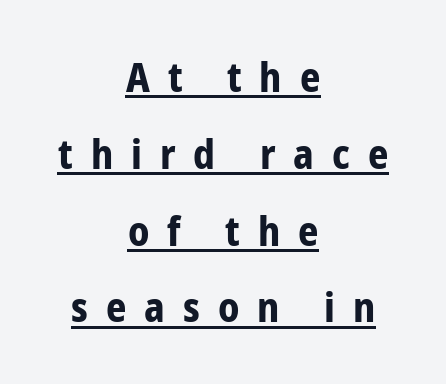
Q: Is the text bold? A: Yes.
Q: Is the text italic (slanted)? A: No, it is upright.
Q: Is the typeface a serif or a sans-serif typeface? A: Sans-serif.
Q: Is the text underlined? A: Yes.
Q: How is the paragraph aligned? A: Centered.
Q: Is the spacing between letters normal or unusually wide? A: Unusually wide.
Q: Is the spacing between lines tight, normal or loose? A: Loose.
Q: Width (condensed, normal, or wide)? A: Condensed.
Q: Stroke contrast? A: Low.
Q: x-height? A: Medium.
Q: Monospaced? A: No.
